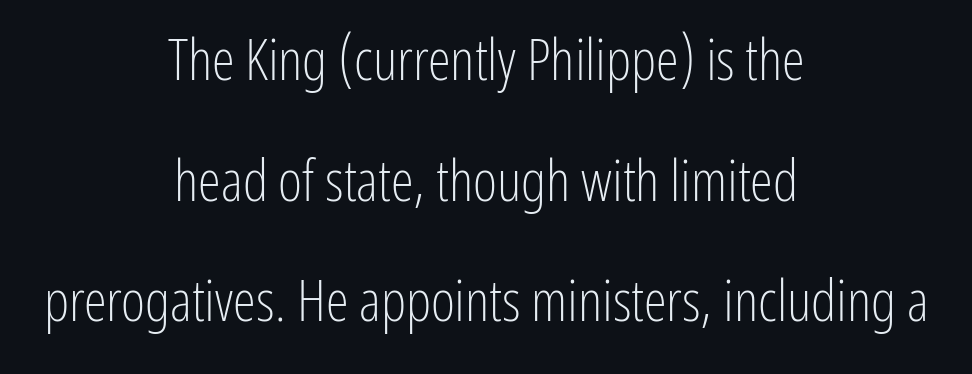
Typographically, this falls in the sans-serif category. The whitespace from short lines is split evenly between both sides. Tall strokes in this sample are plumb rather than angled. The space between consecutive lines is lavish. The area under the type is left untouched.
